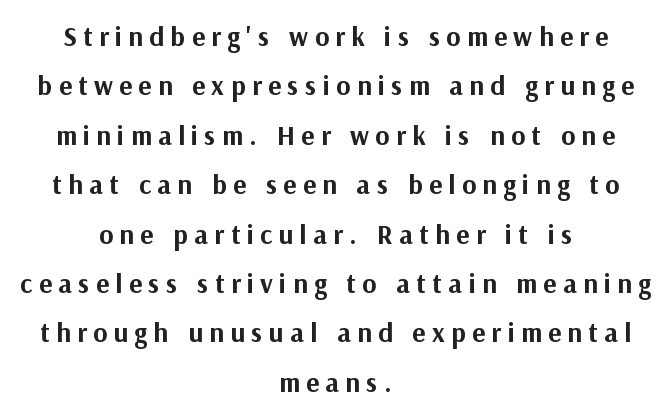
Letter spacing: wide. Does the lettering tilt? It doesn't — this is upright. The characters look thick and weighty, a clear bold. Descenders hang freely into open space. A student would call this center alignment; a typographer would say set centered.
